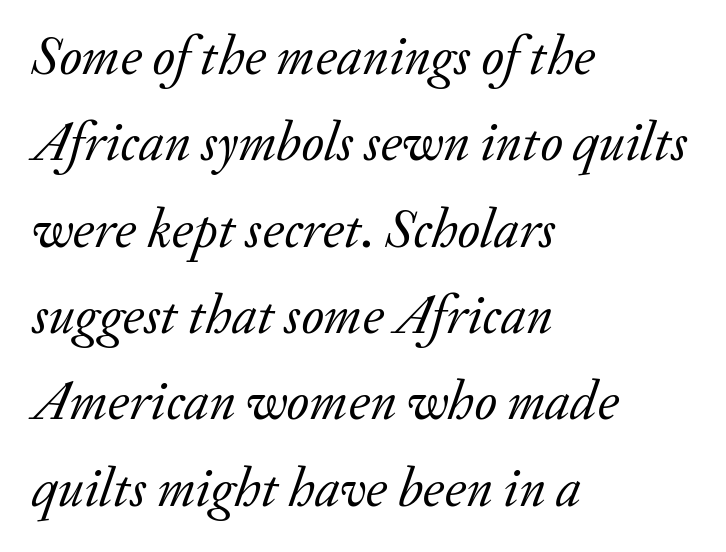
Do the characters align in a grid? No, the font is proportional. Normally led — the rows are evenly, conventionally spaced. The typeface has the unassuming heft of standard copy or less. Standard letterfit; no display-style spreading of the glyphs.
